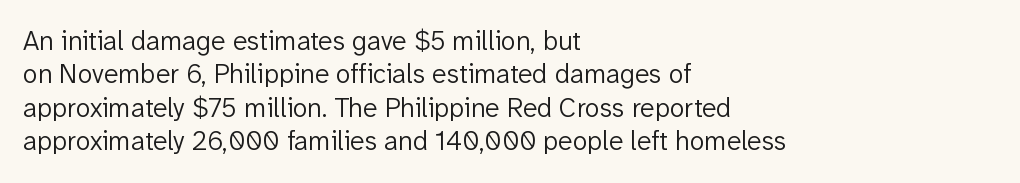
Q: Is the text bold? A: No.
Q: Is the text italic (slanted)? A: No, it is upright.
Q: Is the text underlined? A: No.
Q: How is the paragraph aligned? A: Left-aligned.
Q: Is the spacing between letters normal or unusually wide? A: Normal.
